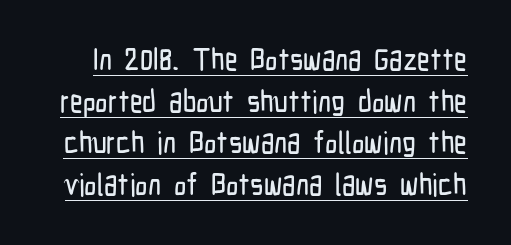
Q: Is the text italic (slanted)? A: No, it is upright.
Q: Is the typeface a serif or a sans-serif typeface? A: Sans-serif.
Q: Is the text underlined? A: Yes.
Q: Is the spacing between letters normal or unusually wide? A: Normal.
Q: Is the spacing between lines tight, normal or loose? A: Normal.
Q: Width (condensed, normal, or wide)? A: Condensed.
Q: Stroke contrast? A: Low.
Q: x-height? A: Medium.
Q: Monospaced? A: No.
